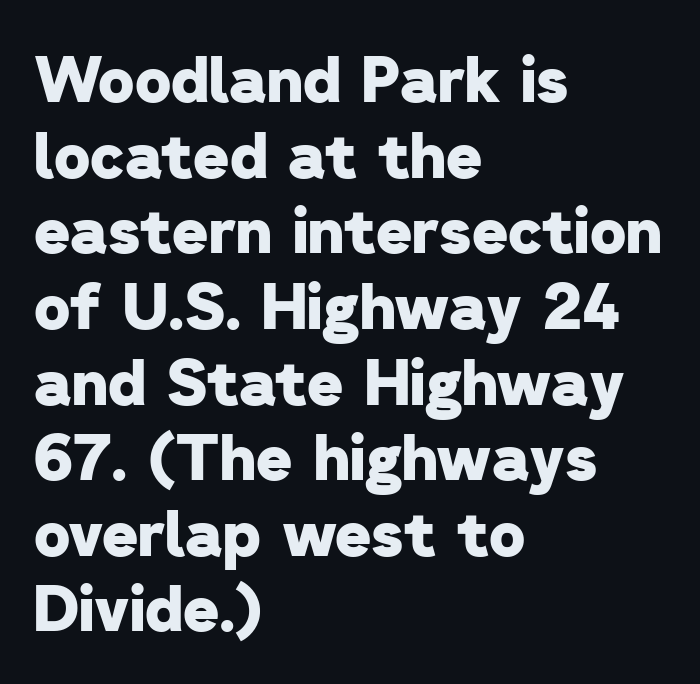
Q: Is the text bold? A: Yes.
Q: Is the typeface a serif or a sans-serif typeface? A: Sans-serif.
Q: Is the text underlined? A: No.
Q: How is the paragraph aligned? A: Left-aligned.
Q: Is the spacing between letters normal or unusually wide? A: Normal.
Q: Width (condensed, normal, or wide)? A: Normal.
Q: Stroke contrast? A: Low.
Q: x-height? A: Medium.
Q: Monospaced? A: No.
